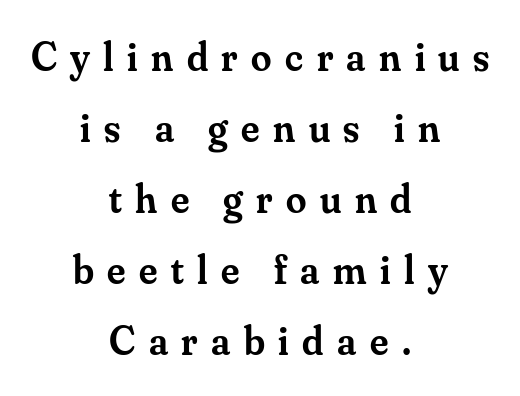
Q: Is the text bold? A: Semi-bold.
Q: Is the text italic (slanted)? A: No, it is upright.
Q: Is the typeface a serif or a sans-serif typeface? A: Serif.
Q: Is the text underlined? A: No.
Q: How is the paragraph aligned? A: Centered.
Q: Is the spacing between letters normal or unusually wide? A: Unusually wide.
Q: Width (condensed, normal, or wide)? A: Normal.
Q: Stroke contrast? A: Medium.
Q: x-height? A: Small.
Q: Monospaced? A: No.
